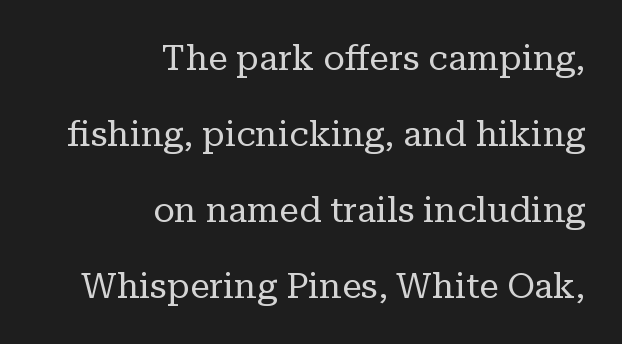
The image shows 35 px regular-weight serif type, upright; set right-aligned, loose line spacing (2.17x), normal letter spacing, not underlined; low stroke contrast and a medium x-height.
